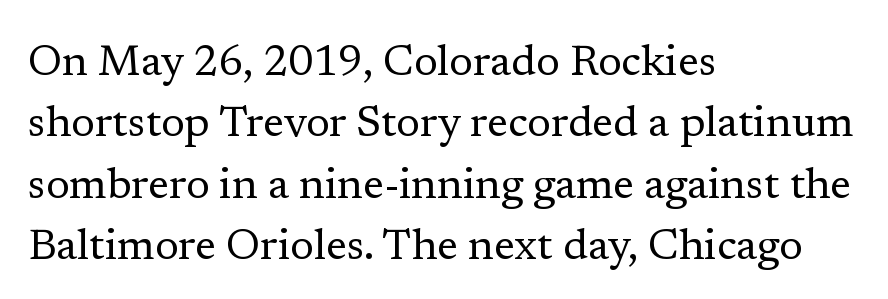
{"serif": "yes", "italic": "no", "bold": "no", "weight": "regular", "width": "normal", "stroke_contrast": "low", "x_height": "medium", "monospaced": "no", "underline": "no", "align": "left", "line_spacing": "normal", "line_spacing_ratio": 1.43, "letter_spacing": "normal", "letter_spacing_em": 0.0, "glyph_px": 43}
